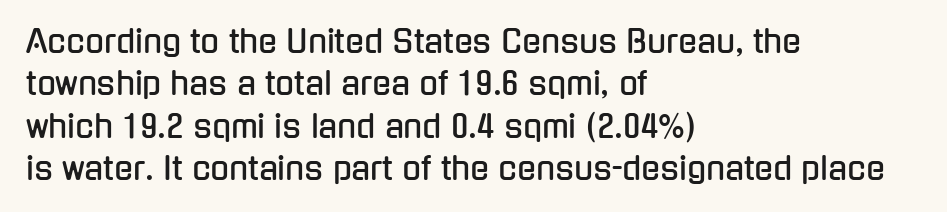
{"serif": "no", "italic": "no", "width": "condensed", "stroke_contrast": "low", "x_height": "medium", "monospaced": "no", "underline": "no", "align": "left", "line_spacing": "normal", "line_spacing_ratio": 1.37, "letter_spacing": "normal", "letter_spacing_em": 0.0, "glyph_px": 31}
